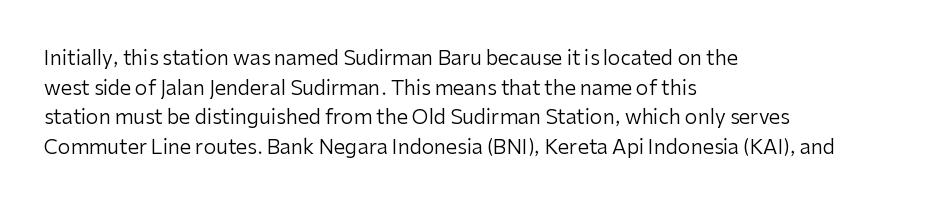
{"italic": "no", "bold": "no", "underline": "no", "align": "left", "line_spacing": "normal", "line_spacing_ratio": 1.48, "letter_spacing": "normal", "letter_spacing_em": 0.0, "glyph_px": 20}
